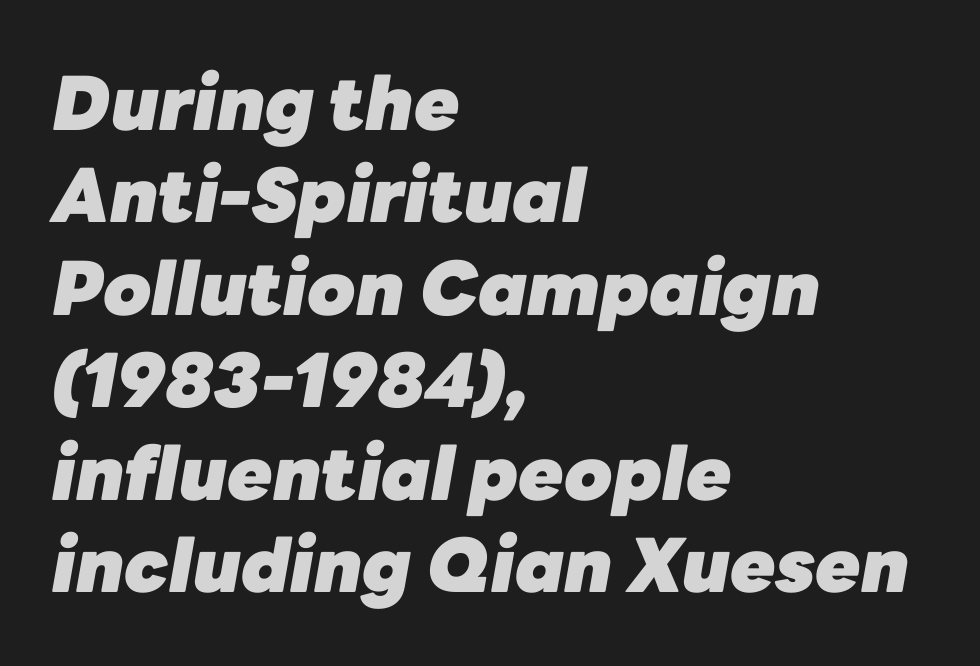
The image shows 74 px heavy type, italic (leaning right); set left-aligned, normal line spacing (1.25x), normal letter spacing, not underlined; low stroke contrast and a medium x-height.
